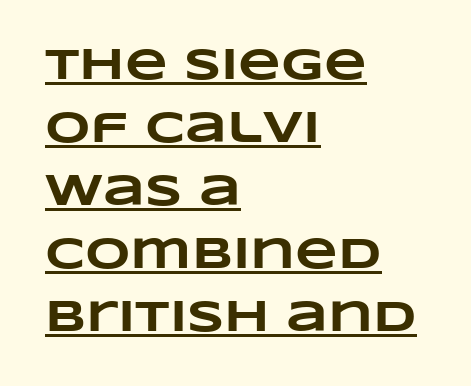
The block of text has a typical density, with ordinary space between rows. Casual observation: everything's shoved over to the left. The passage shown is emphatically bold. A typesetter would call this proportional, since set widths differ per character. The tracking reads as untouched default to a designer's eye.
